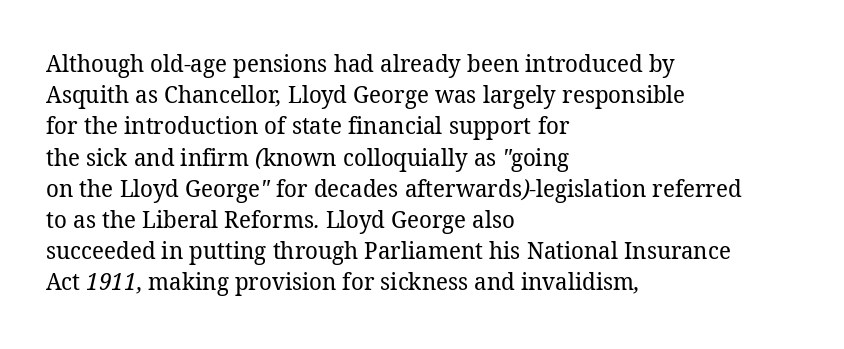
Q: Is the text bold? A: No.
Q: Is the text underlined? A: No.
Q: How is the paragraph aligned? A: Left-aligned.
Q: Is the spacing between letters normal or unusually wide? A: Normal.
Q: Is the spacing between lines tight, normal or loose? A: Normal.
